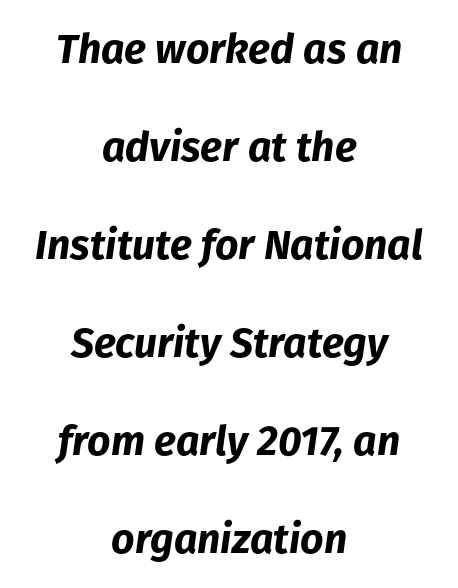
The image shows 41 px bold type, italic (leaning right); set centered, loose line spacing (2.39x), normal letter spacing, not underlined; low stroke contrast and a medium x-height.
